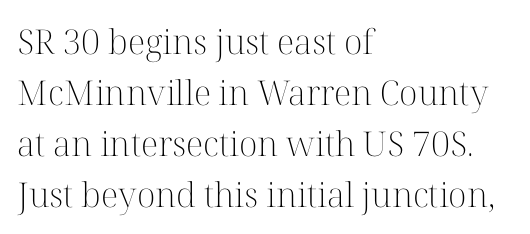
{"serif": "yes", "italic": "no", "bold": "no", "weight": "light", "width": "normal", "stroke_contrast": "high", "x_height": "medium", "monospaced": "no", "underline": "no", "align": "left", "line_spacing": "normal", "line_spacing_ratio": 1.5, "letter_spacing": "normal", "letter_spacing_em": 0.0, "glyph_px": 34}
